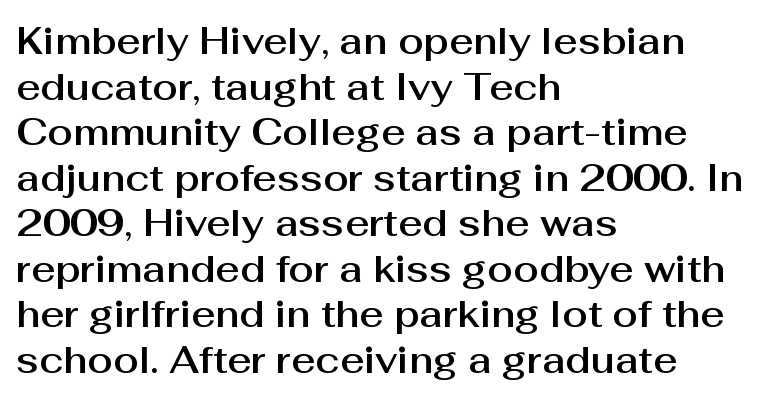
Q: Is the text italic (slanted)? A: No, it is upright.
Q: Is the typeface a serif or a sans-serif typeface? A: Sans-serif.
Q: Is the text underlined? A: No.
Q: How is the paragraph aligned? A: Left-aligned.
Q: Is the spacing between letters normal or unusually wide? A: Normal.
Q: Width (condensed, normal, or wide)? A: Normal.
Q: Stroke contrast? A: Medium.
Q: x-height? A: Medium.
Q: Monospaced? A: No.
